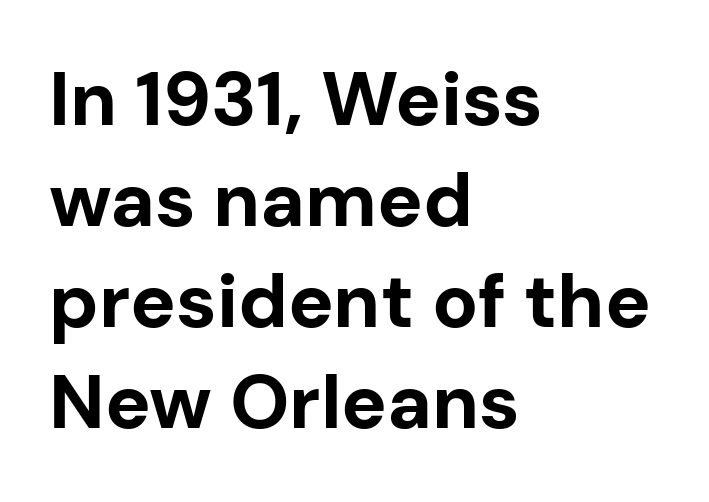
The lettering stays uniformly vertical, giving the passage a roman look. The paragraph has a hard left edge and a soft right edge. The baseline area is clear. In terms of weight, the rendering is a true, heavy bold.
